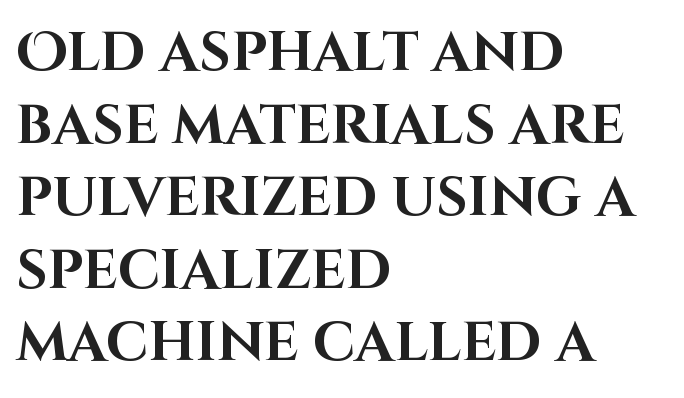
Q: Is the text bold? A: Yes.
Q: Is the text italic (slanted)? A: No, it is upright.
Q: Is the typeface a serif or a sans-serif typeface? A: Sans-serif.
Q: Is the text underlined? A: No.
Q: How is the paragraph aligned? A: Left-aligned.
Q: Is the spacing between letters normal or unusually wide? A: Normal.
Q: Is the spacing between lines tight, normal or loose? A: Normal.
Q: Width (condensed, normal, or wide)? A: Normal.
Q: Stroke contrast? A: High.
Q: x-height? A: Large.
Q: Monospaced? A: No.
